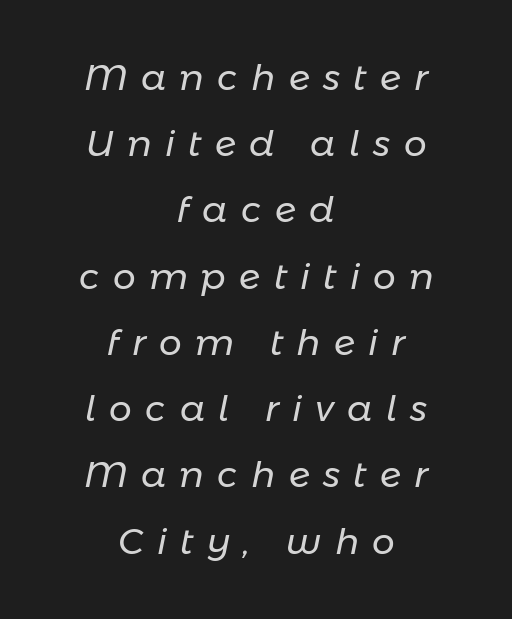
Tracking value appears strongly positive — letters spread wide. The text carries the slant typical of an italic or oblique font. Compared with a typical body face, this is equally light or lighter still. The letters advance in unequal steps, a hallmark of proportional type. Just letters on the line, the space beneath them empty. Line starts and ends both wander, symmetrically.
